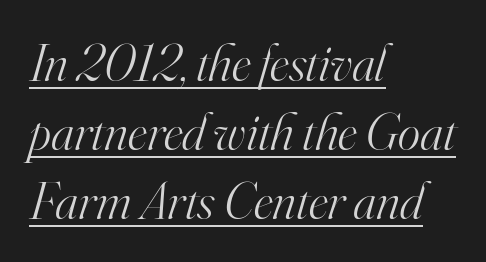
Q: Is the text bold? A: No.
Q: Is the text italic (slanted)? A: Yes, it leans right by about 16 degrees.
Q: Is the typeface a serif or a sans-serif typeface? A: Serif.
Q: Is the text underlined? A: Yes.
Q: How is the paragraph aligned? A: Left-aligned.
Q: Is the spacing between letters normal or unusually wide? A: Normal.
Q: Is the spacing between lines tight, normal or loose? A: Normal.
Q: Width (condensed, normal, or wide)? A: Normal.
Q: Stroke contrast? A: High.
Q: x-height? A: Small.
Q: Monospaced? A: No.
